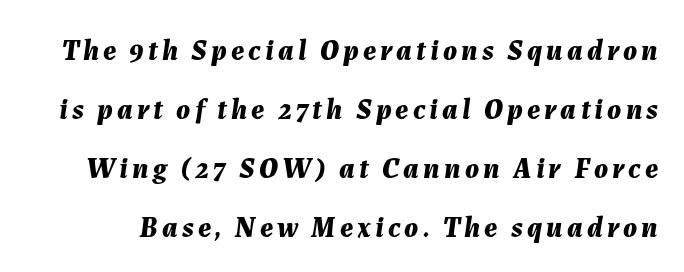
Q: Is the text bold? A: Yes.
Q: Is the text italic (slanted)? A: Yes, it leans right by about 7 degrees.
Q: Is the text underlined? A: No.
Q: Is the spacing between lines tight, normal or loose? A: Loose.
Q: Width (condensed, normal, or wide)? A: Normal.
Q: Stroke contrast? A: Medium.
Q: x-height? A: Medium.
Q: Monospaced? A: No.
